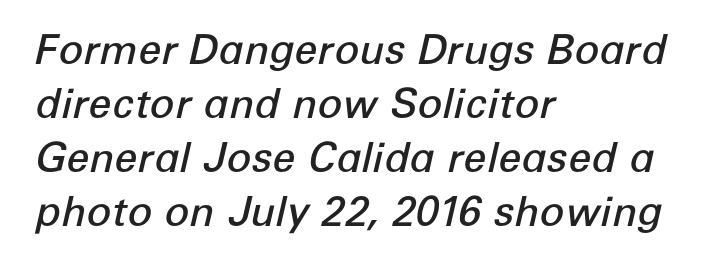
The image shows 41 px semibold type, italic (leaning right); set left-aligned, normal line spacing (1.32x), normal letter spacing, not underlined; low stroke contrast and a medium x-height.
